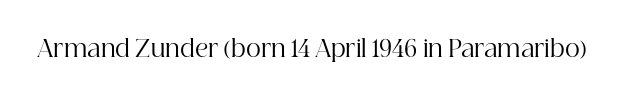
{"italic": "no", "bold": "no", "underline": "no", "letter_spacing": "normal", "letter_spacing_em": 0.0, "glyph_px": 23}
